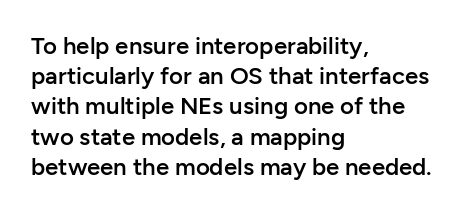
The image shows 24 px text type, upright; set left-aligned, normal line spacing (1.26x), normal letter spacing, not underlined.
